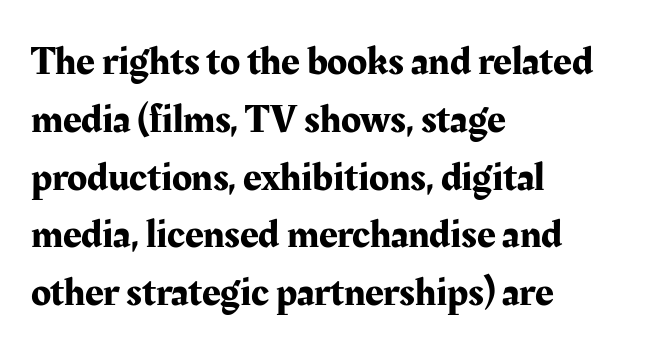
The image shows 41 px serif type, upright; set left-aligned, normal line spacing (1.41x), normal letter spacing, not underlined; medium stroke contrast and a medium x-height.
